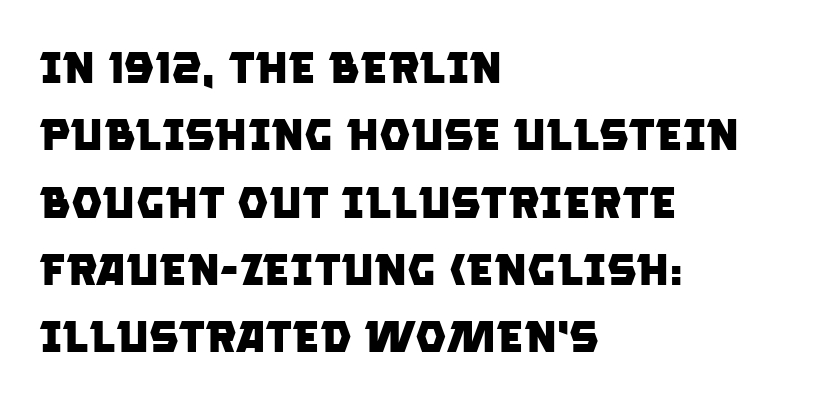
The image shows 44 px heavy sans-serif type; set left-aligned, normal line spacing (1.53x), normal letter spacing, not underlined; low stroke contrast and a large x-height.
